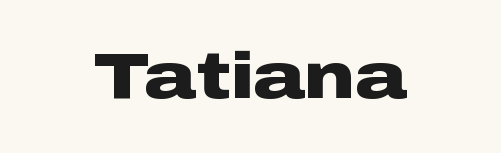
The image shows 64 px heavy, wide sans-serif type, upright; set centered, normal letter spacing, not underlined; low stroke contrast and a medium x-height.
